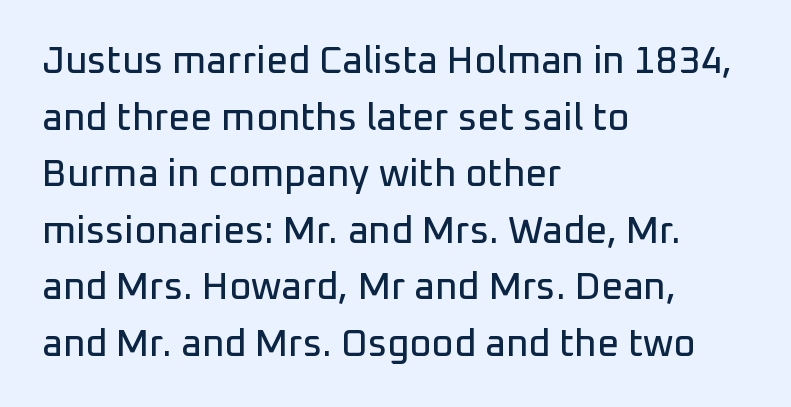
The image shows 38 px sans-serif type, upright; set left-aligned, normal line spacing (1.49x), normal letter spacing, not underlined; low stroke contrast and a medium x-height.
